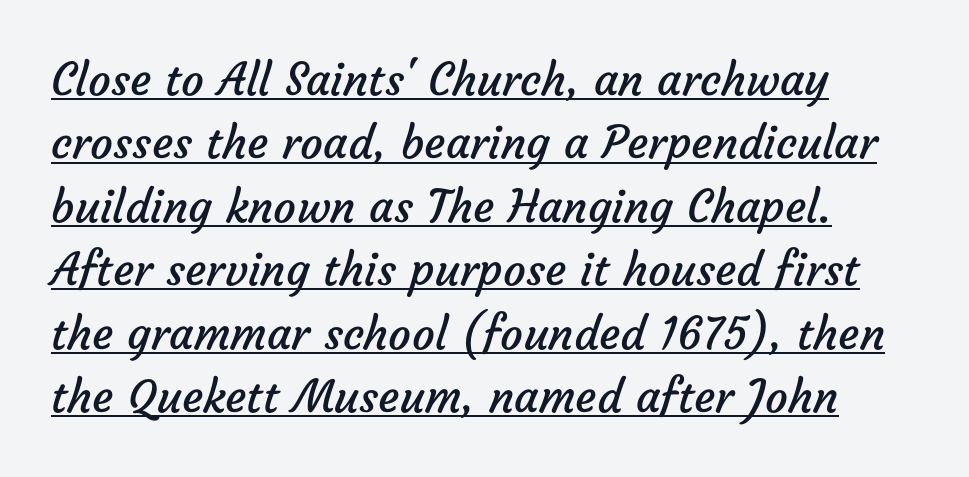
{"serif": "no", "bold": "no", "weight": "regular", "width": "normal", "stroke_contrast": "low", "x_height": "medium", "monospaced": "no", "underline": "yes", "align": "left", "line_spacing": "normal", "line_spacing_ratio": 1.41, "letter_spacing": "normal", "letter_spacing_em": 0.0, "glyph_px": 45}
